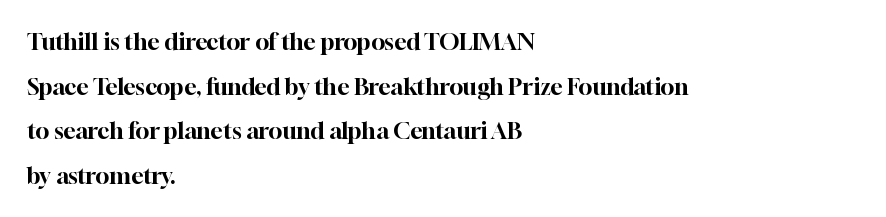
The letters stand straight up with perfectly vertical stems. Glance below the letters and you will spot only blank space. A typesetter would call this leading open, well beyond the default. This sample is left-justified, so line endings fall wherever the words run out. Letter spacing: default.
